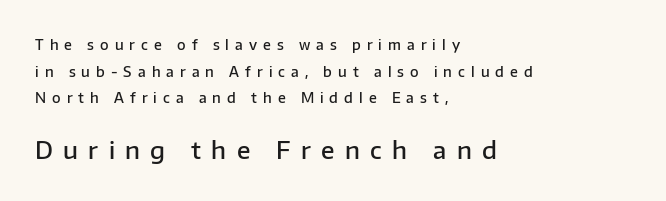
The image shows 24 px text type, upright; set left-aligned, loose line spacing (1.91x), unusually wide letter spacing (+0.43 em), not underlined; the second (bottom) block is 1.71x larger.
